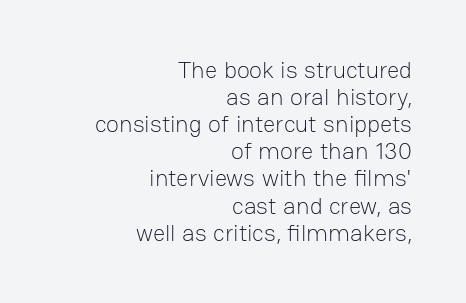
Q: Is the text bold? A: No.
Q: Is the text italic (slanted)? A: No, it is upright.
Q: Is the text underlined? A: No.
Q: How is the paragraph aligned? A: Right-aligned.
Q: Is the spacing between letters normal or unusually wide? A: Normal.
Q: Is the spacing between lines tight, normal or loose? A: Tight.
